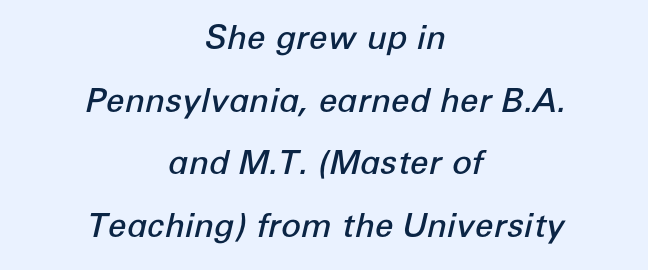
{"italic": "yes", "lean": "right", "slant_degrees": 12, "bold": "semi", "weight": "semibold", "width": "normal", "stroke_contrast": "low", "x_height": "medium", "monospaced": "no", "underline": "no", "align": "center", "line_spacing": "loose", "line_spacing_ratio": 1.9, "letter_spacing": "normal", "letter_spacing_em": 0.0, "glyph_px": 33}
